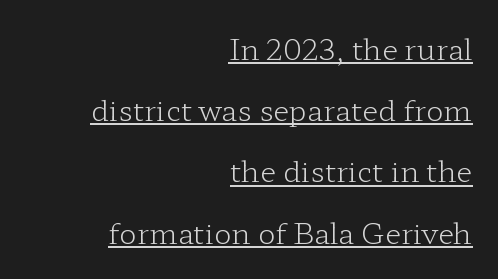
This sample carries an underscore along the baseline area. Short and long lines alike share a common ending point at right. Heft: none added — not bold. How are the letters spaced? Ordinarily, with no added tracking.
